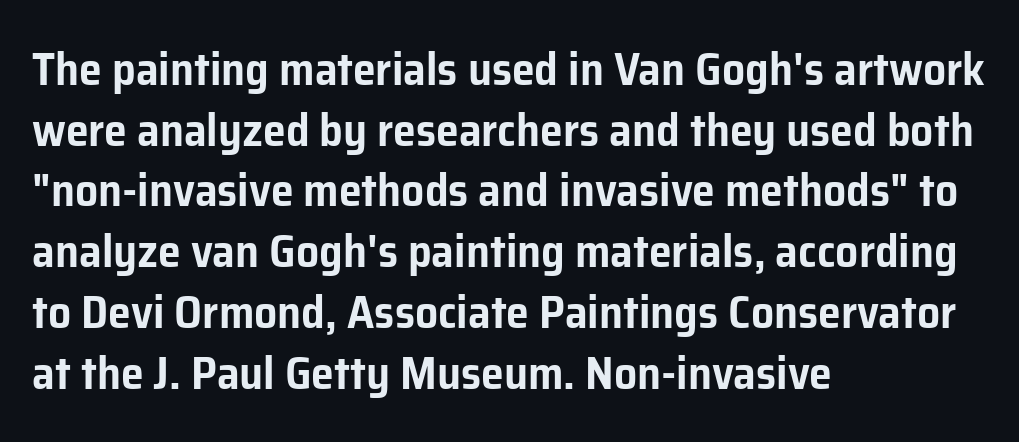
In terms of letterspacing, this is plain default setting. Horizontal bands of white between lines are of average thickness. This sample has the flowing, uneven cadence of proportional lettering. Glance below the letters and you will spot only blank space.
